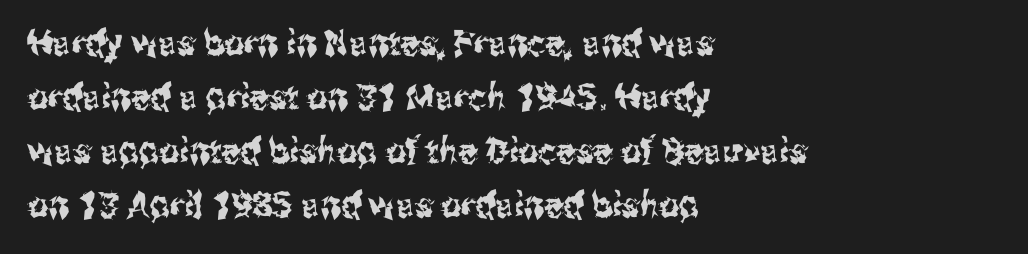
The image shows 35 px condensed sans-serif type, upright; set left-aligned, normal line spacing (1.54x), normal letter spacing, not underlined; medium stroke contrast and a medium x-height.
